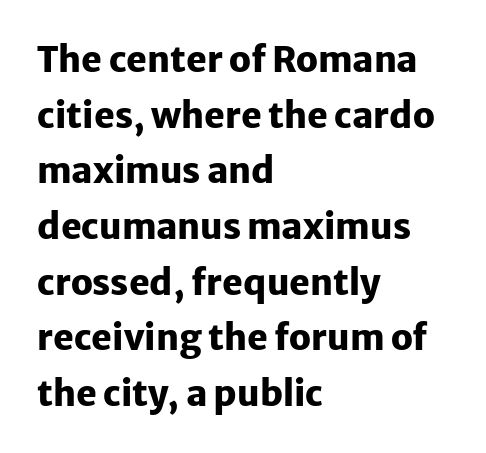
Varying glyph widths throughout — classic text-font behaviour. Rule under the text: the space is simply empty. Nothing sits at the stroke ends, so this counts as sans-serif. In terms of posture, this sample is upright.
